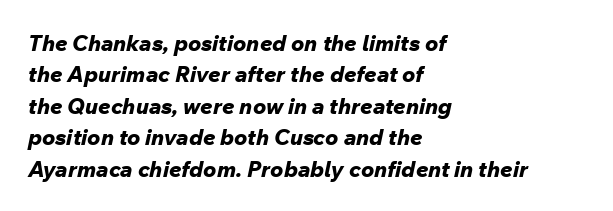
{"italic": "yes", "lean": "right", "slant_degrees": 12, "bold": "yes", "underline": "no", "align": "left", "line_spacing": "normal", "line_spacing_ratio": 1.43, "letter_spacing": "normal", "letter_spacing_em": 0.0, "glyph_px": 22}
